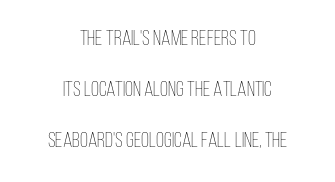
{"italic": "no", "bold": "no", "underline": "no", "align": "center", "line_spacing": "loose", "line_spacing_ratio": 2.42, "letter_spacing": "normal", "letter_spacing_em": 0.0, "glyph_px": 21}
